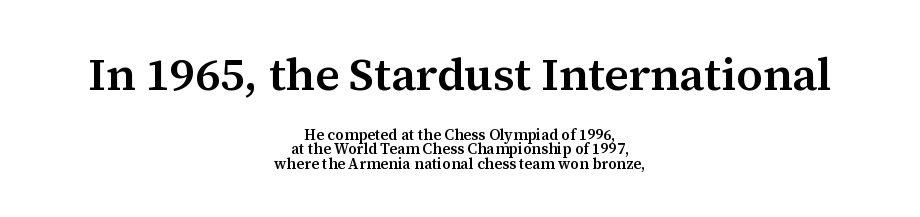
Leftover space on each line is divided equally before and after the words. Block one is the big one; block two sits smaller underneath. Compared with typical paragraphs, the rows here are closer together. Stems and bowls a touch heavier than normal — semibold.
